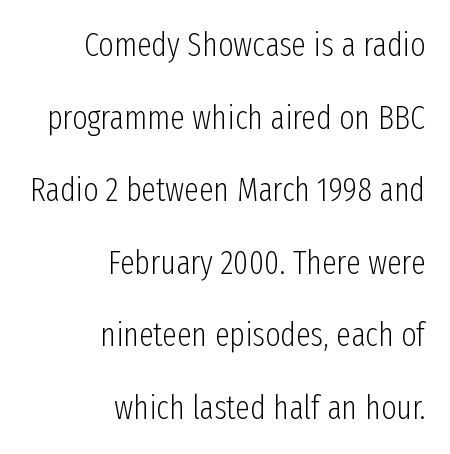
This rendering employs a face without finishing strokes, i.e., a sans-serif. Visually the block forms a straight wall on the right and a jagged coastline on the left. Italic: no, the glyphs are upright roman. The letterforms sit shoulder to shoulder at normal distance.
